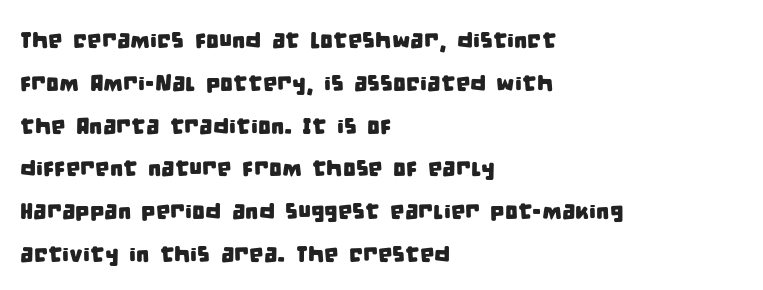
The image shows 23 px text type; set left-aligned, line spacing 1.86x, normal letter spacing, not underlined.
